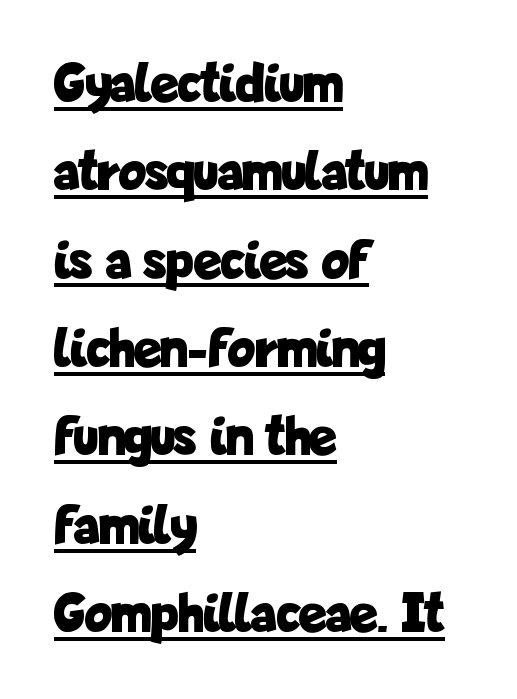
Q: Is the text bold? A: Yes.
Q: Is the text italic (slanted)? A: No, it is upright.
Q: Is the typeface a serif or a sans-serif typeface? A: Sans-serif.
Q: Is the text underlined? A: Yes.
Q: How is the paragraph aligned? A: Left-aligned.
Q: Is the spacing between letters normal or unusually wide? A: Normal.
Q: Is the spacing between lines tight, normal or loose? A: Normal.
Q: Width (condensed, normal, or wide)? A: Condensed.
Q: Stroke contrast? A: Low.
Q: x-height? A: Medium.
Q: Monospaced? A: No.
